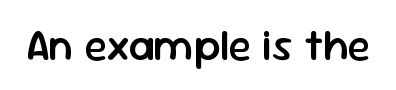
The image shows 43 px semibold sans-serif type, upright; set normal letter spacing, not underlined; low stroke contrast and a medium x-height.
